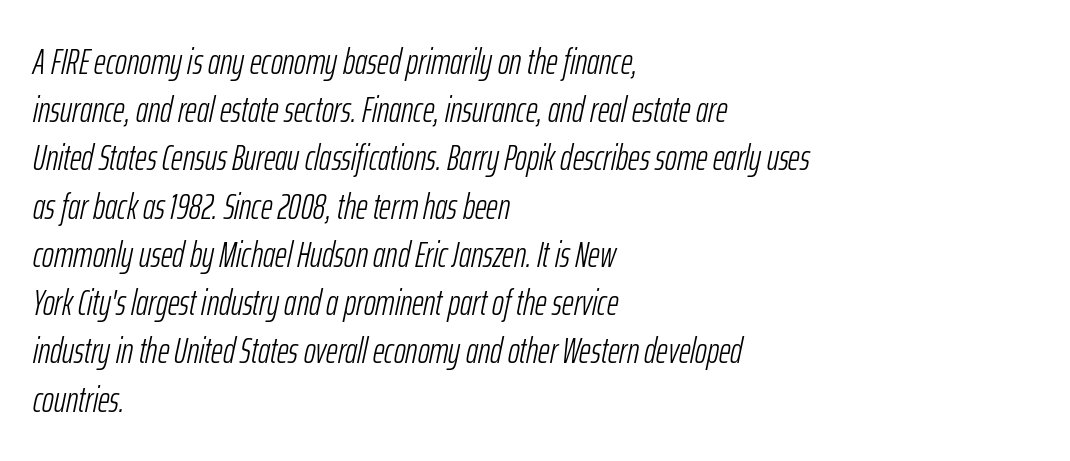
{"italic": "yes", "lean": "right", "slant_degrees": 12, "bold": "no", "weight": "light", "width": "condensed", "stroke_contrast": "low", "x_height": "medium", "monospaced": "no", "underline": "no", "align": "left", "line_spacing": "normal", "line_spacing_ratio": 1.34, "letter_spacing": "normal", "letter_spacing_em": 0.0, "glyph_px": 36}
